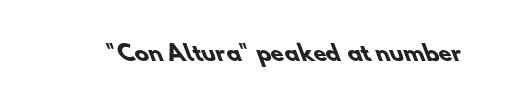
On the weight axis this lands at bold, roughly 700. Spacing between characters is what you'd get straight out of the box. Check under the words: just untouched page.
